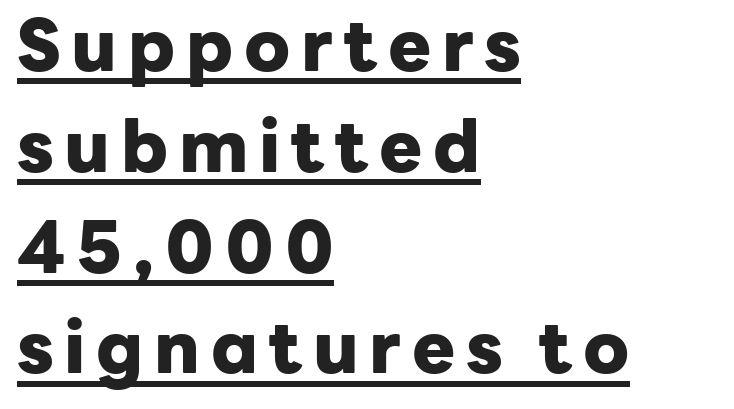
Every stem runs plumb, perpendicular to the baseline. Think of a printed novel: that variable character pitch is what you see here. These lines carry a lot of weight — the face is fully bold. Descenders here cross a horizontal rule under the line. Note: no serifs on the glyphs.
